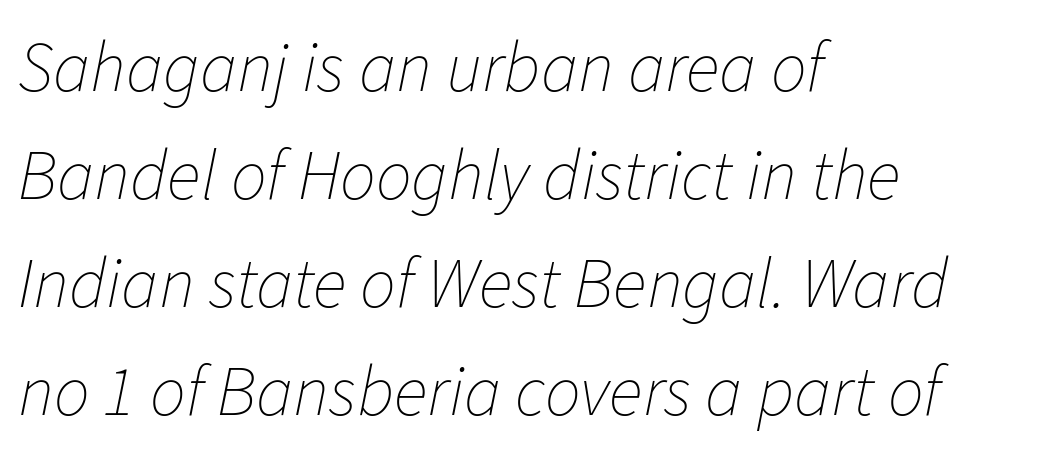
Q: Is the text bold? A: No.
Q: Is the text italic (slanted)? A: Yes, it leans right by about 11 degrees.
Q: Is the text underlined? A: No.
Q: How is the paragraph aligned? A: Left-aligned.
Q: Is the spacing between letters normal or unusually wide? A: Normal.
Q: Is the spacing between lines tight, normal or loose? A: Normal.
Q: Width (condensed, normal, or wide)? A: Normal.
Q: Stroke contrast? A: Low.
Q: x-height? A: Medium.
Q: Monospaced? A: No.
